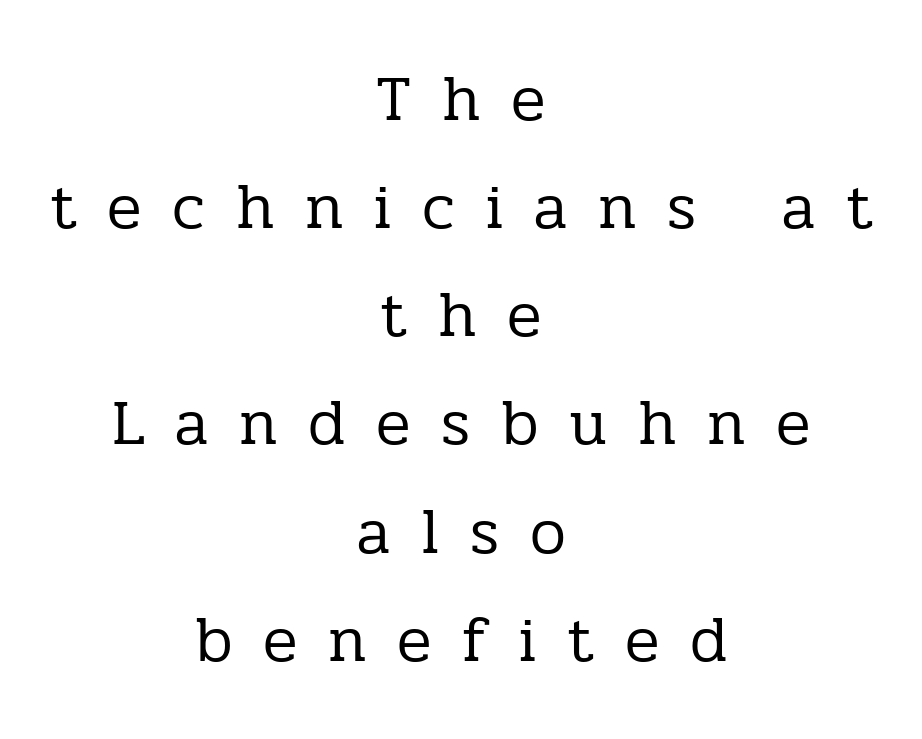
Q: Is the text bold? A: No.
Q: Is the text italic (slanted)? A: No, it is upright.
Q: Is the typeface a serif or a sans-serif typeface? A: Serif.
Q: Is the text underlined? A: No.
Q: How is the paragraph aligned? A: Centered.
Q: Is the spacing between letters normal or unusually wide? A: Unusually wide.
Q: Is the spacing between lines tight, normal or loose? A: Normal.
Q: Width (condensed, normal, or wide)? A: Normal.
Q: Stroke contrast? A: Low.
Q: x-height? A: Medium.
Q: Monospaced? A: No.
